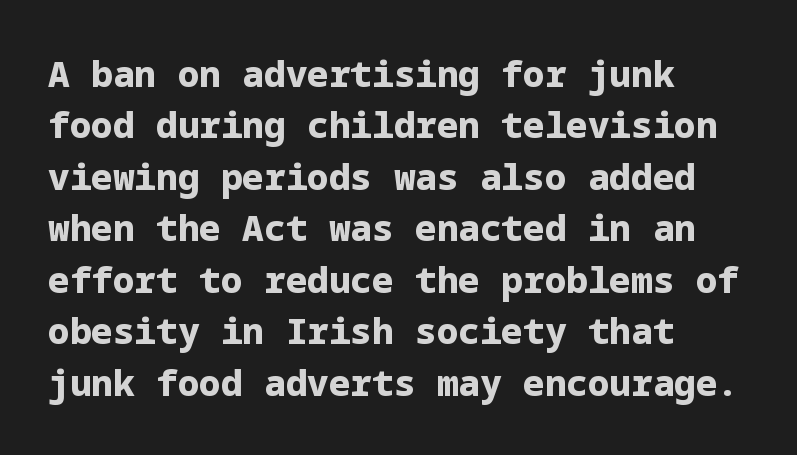
Q: Is the text bold? A: Yes.
Q: Is the text italic (slanted)? A: No, it is upright.
Q: Is the typeface a serif or a sans-serif typeface? A: Sans-serif.
Q: Is the text underlined? A: No.
Q: How is the paragraph aligned? A: Left-aligned.
Q: Is the spacing between letters normal or unusually wide? A: Normal.
Q: Is the spacing between lines tight, normal or loose? A: Normal.
Q: Width (condensed, normal, or wide)? A: Normal.
Q: Stroke contrast? A: Low.
Q: x-height? A: Medium.
